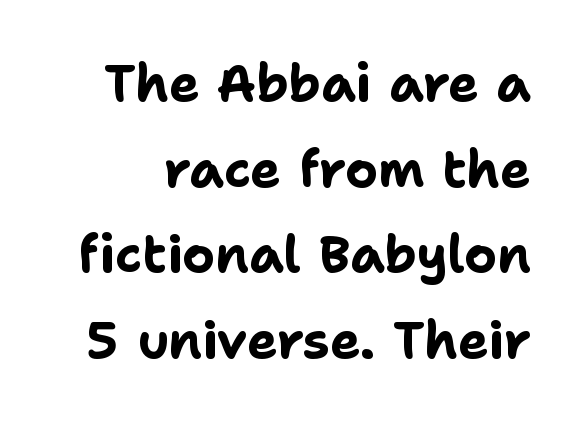
Letterform terminals end flat and unadorned throughout the passage. Nothing unusual about the tracking: characters are spaced as the font intends. Successive baselines arrive at the customary interval. Only glyphs here, with clear space below each row.
